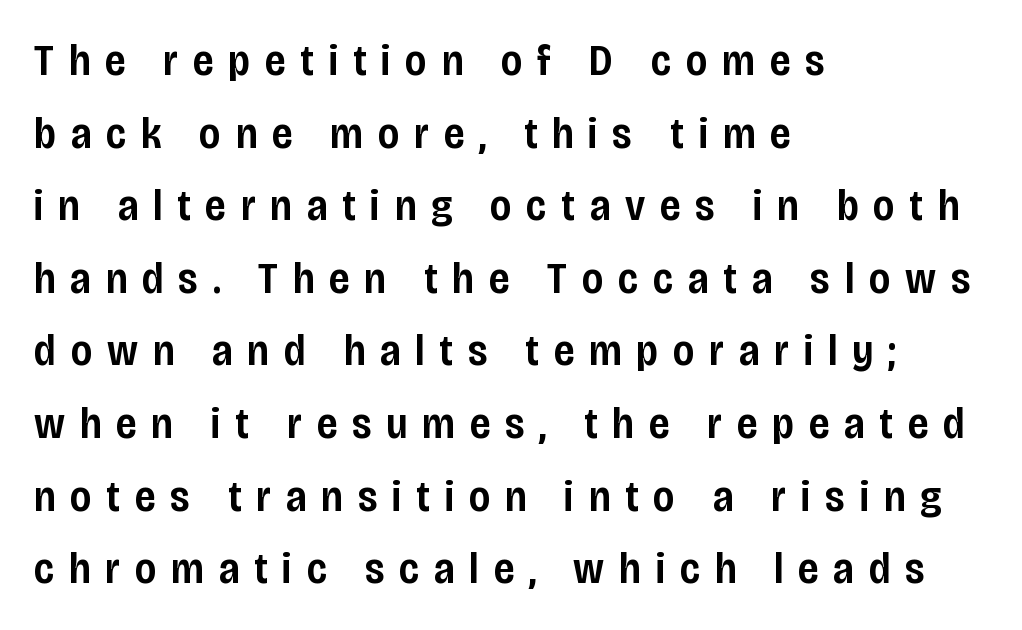
Quick note: not italic, upright. Check where the strokes stop: nothing finishes them off — pure sans. This rendering widens character spacing well past its baseline value. Lines of text with bare space underneath. Visually the block forms a straight wall on the left and a jagged coastline on the right. Slightly chunky letters — semibold, I'd say, not full bold.
